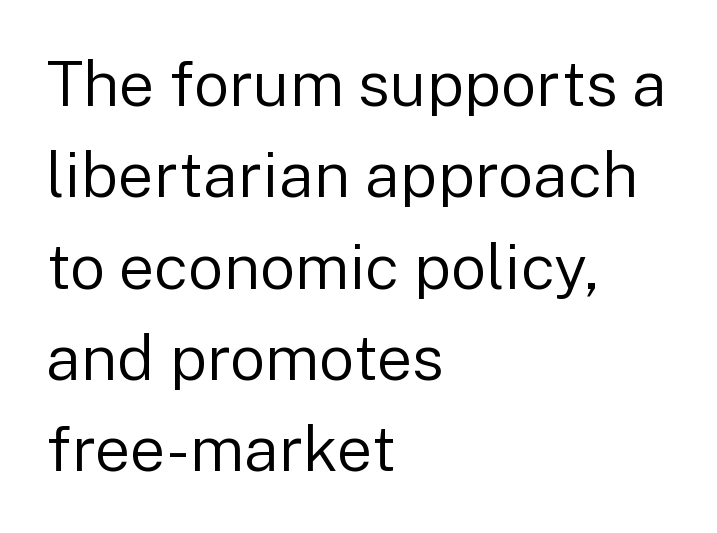
The image shows 63 px regular-weight sans-serif type, upright; set left-aligned, normal line spacing (1.45x), normal letter spacing, not underlined; low stroke contrast and a medium x-height.
